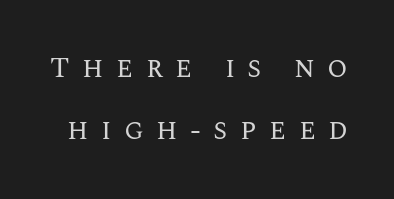
{"italic": "no", "bold": "no", "weight": "regular", "width": "normal", "stroke_contrast": "medium", "x_height": "large", "monospaced": "no", "underline": "no", "line_spacing": "loose", "line_spacing_ratio": 2.13, "letter_spacing": "wide", "letter_spacing_em": 0.43, "glyph_px": 29}
